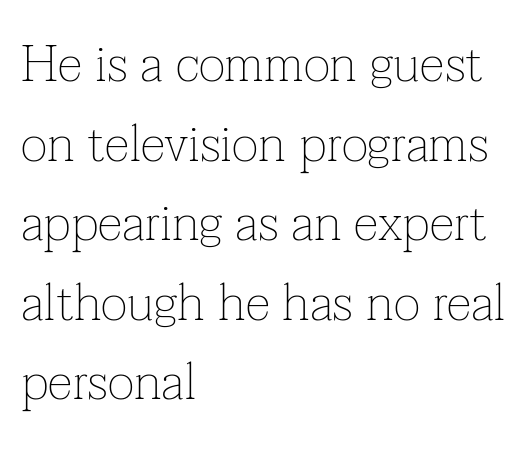
Q: Is the text bold? A: No.
Q: Is the text italic (slanted)? A: No, it is upright.
Q: Is the typeface a serif or a sans-serif typeface? A: Serif.
Q: Is the text underlined? A: No.
Q: How is the paragraph aligned? A: Left-aligned.
Q: Is the spacing between letters normal or unusually wide? A: Normal.
Q: Is the spacing between lines tight, normal or loose? A: Normal.
Q: Width (condensed, normal, or wide)? A: Normal.
Q: Stroke contrast? A: Low.
Q: x-height? A: Medium.
Q: Monospaced? A: No.
